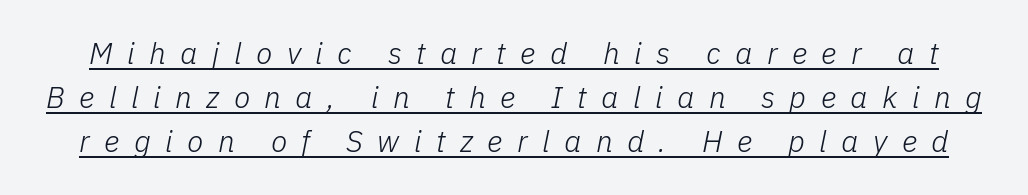
{"italic": "yes", "lean": "right", "slant_degrees": 11, "bold": "no", "weight": "light", "width": "normal", "stroke_contrast": "low", "x_height": "medium", "monospaced": "no", "underline": "yes", "line_spacing": "normal", "line_spacing_ratio": 1.47, "letter_spacing": "wide", "letter_spacing_em": 0.48, "glyph_px": 30}
